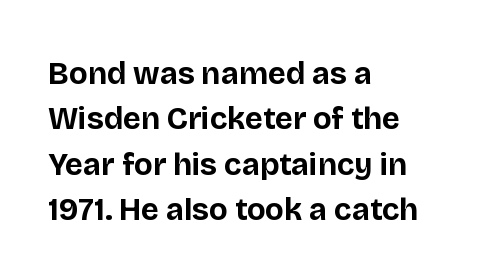
Left-aligned paragraph, ragged on the right. Whoever set this chose a conventional vertical rhythm. The strokes are fattened all the way to bold. The characters display no serif detailing; their extremities are plain.
